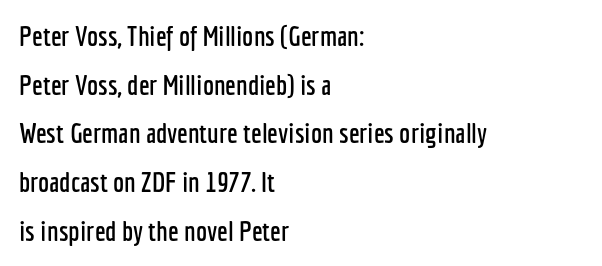
Q: Is the text italic (slanted)? A: No, it is upright.
Q: Is the typeface a serif or a sans-serif typeface? A: Sans-serif.
Q: Is the text underlined? A: No.
Q: How is the paragraph aligned? A: Left-aligned.
Q: Is the spacing between letters normal or unusually wide? A: Normal.
Q: Width (condensed, normal, or wide)? A: Condensed.
Q: Stroke contrast? A: Low.
Q: x-height? A: Medium.
Q: Monospaced? A: No.
